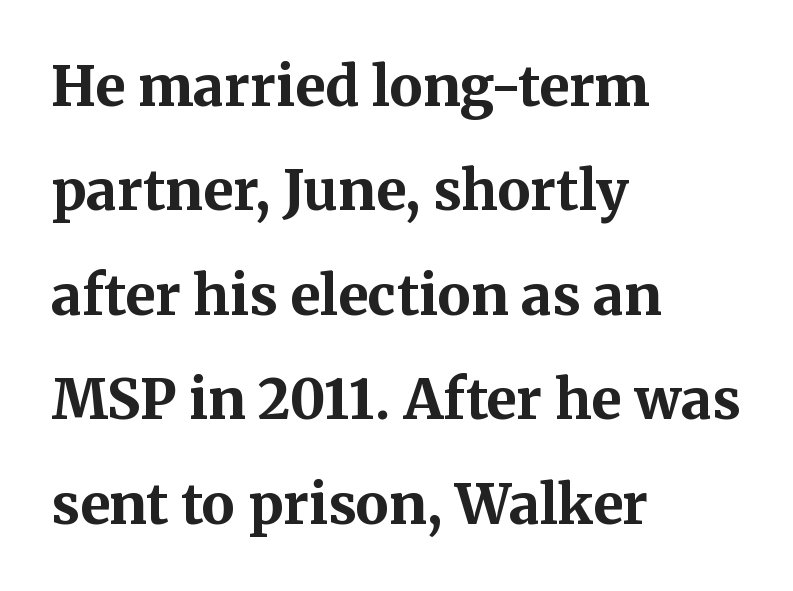
Q: Is the text bold? A: Yes.
Q: Is the text italic (slanted)? A: No, it is upright.
Q: Is the typeface a serif or a sans-serif typeface? A: Serif.
Q: Is the text underlined? A: No.
Q: How is the paragraph aligned? A: Left-aligned.
Q: Is the spacing between letters normal or unusually wide? A: Normal.
Q: Is the spacing between lines tight, normal or loose? A: Loose.
Q: Width (condensed, normal, or wide)? A: Normal.
Q: Stroke contrast? A: Medium.
Q: x-height? A: Medium.
Q: Monospaced? A: No.
